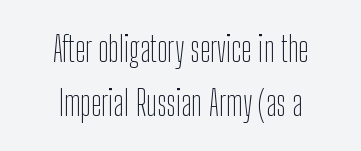
The image shows 35 px thin, condensed sans-serif type, upright; set centered, normal line spacing (1.53x), normal letter spacing, not underlined; low stroke contrast and a medium x-height.
